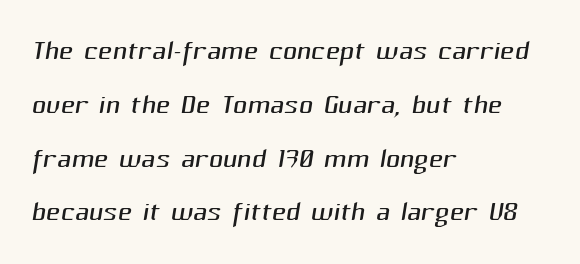
{"serif": "no", "bold": "no", "weight": "light", "width": "normal", "stroke_contrast": "medium", "x_height": "medium", "monospaced": "no", "underline": "no", "align": "left", "line_spacing": "normal", "line_spacing_ratio": 1.38, "letter_spacing": "normal", "letter_spacing_em": 0.0, "glyph_px": 39}
